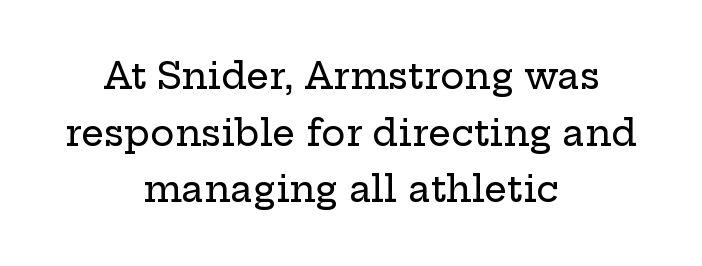
Q: Is the text italic (slanted)? A: No, it is upright.
Q: Is the typeface a serif or a sans-serif typeface? A: Serif.
Q: Is the text underlined? A: No.
Q: How is the paragraph aligned? A: Centered.
Q: Is the spacing between letters normal or unusually wide? A: Normal.
Q: Is the spacing between lines tight, normal or loose? A: Normal.
Q: Width (condensed, normal, or wide)? A: Wide.
Q: Stroke contrast? A: Low.
Q: x-height? A: Medium.
Q: Monospaced? A: No.
